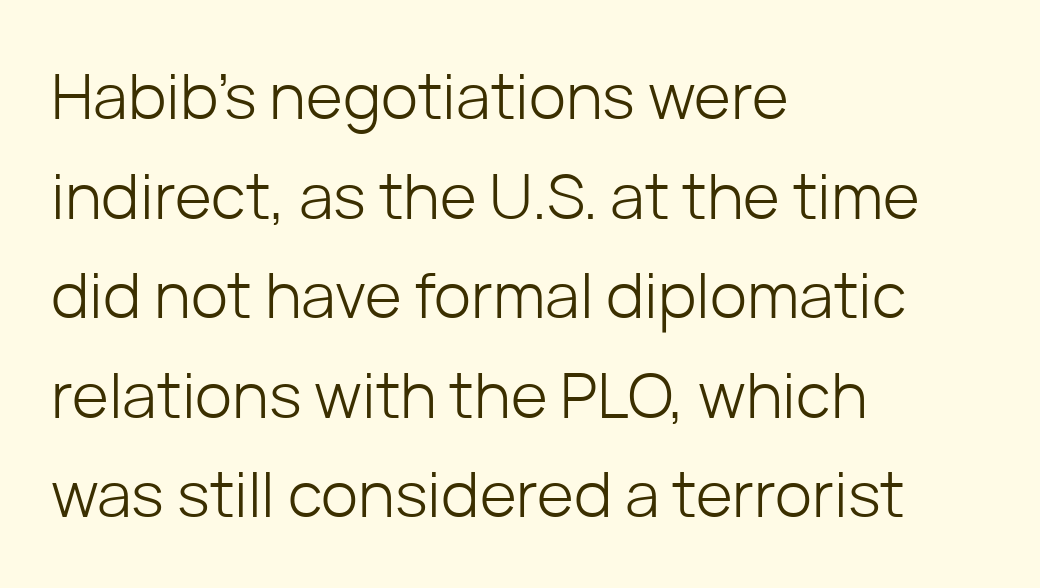
{"serif": "no", "italic": "no", "bold": "no", "weight": "light", "width": "normal", "stroke_contrast": "low", "x_height": "medium", "monospaced": "no", "underline": "no", "align": "left", "line_spacing": "normal", "line_spacing_ratio": 1.58, "letter_spacing": "normal", "letter_spacing_em": 0.0, "glyph_px": 63}
